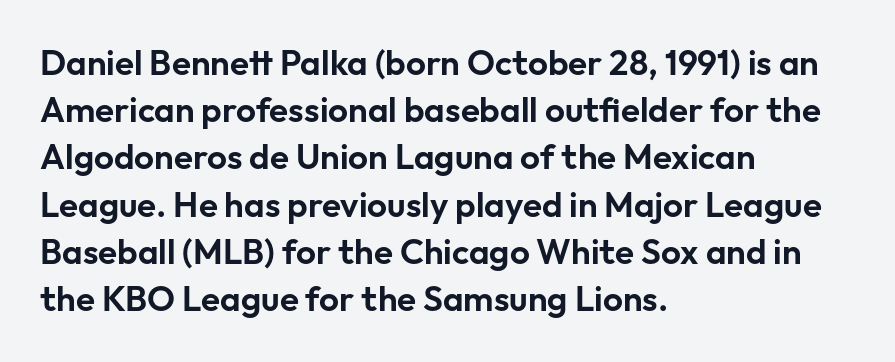
Italic? Not at all — the glyphs are vertical. Line beginnings align vertically; line endings do not. The face used here is a sans, in the tradition of grotesques and geometrics. These lines are rendered in a variable-pitch font.
